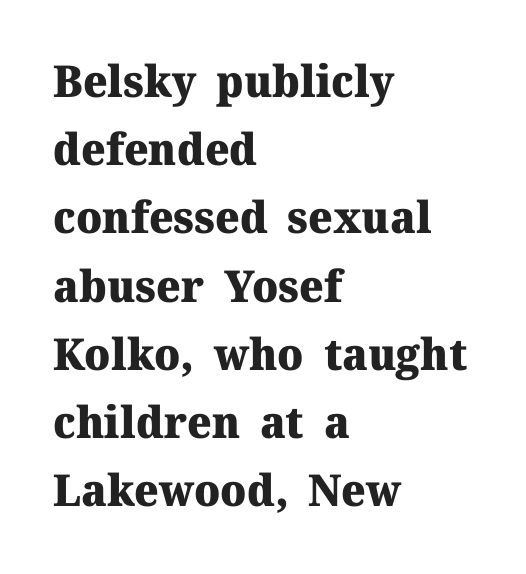
Q: Is the text bold? A: Yes.
Q: Is the text italic (slanted)? A: No, it is upright.
Q: Is the typeface a serif or a sans-serif typeface? A: Serif.
Q: Is the text underlined? A: No.
Q: How is the paragraph aligned? A: Left-aligned.
Q: Is the spacing between letters normal or unusually wide? A: Normal.
Q: Is the spacing between lines tight, normal or loose? A: Normal.
Q: Width (condensed, normal, or wide)? A: Normal.
Q: Stroke contrast? A: Medium.
Q: x-height? A: Medium.
Q: Monospaced? A: No.
